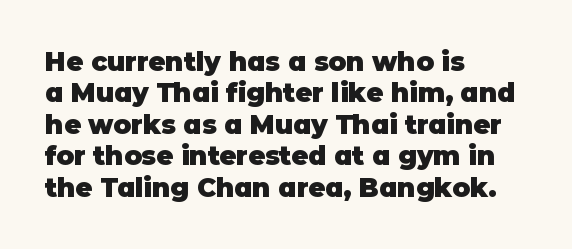
Q: Is the text bold? A: Yes.
Q: Is the text italic (slanted)? A: No, it is upright.
Q: Is the text underlined? A: No.
Q: How is the paragraph aligned? A: Left-aligned.
Q: Is the spacing between letters normal or unusually wide? A: Normal.
